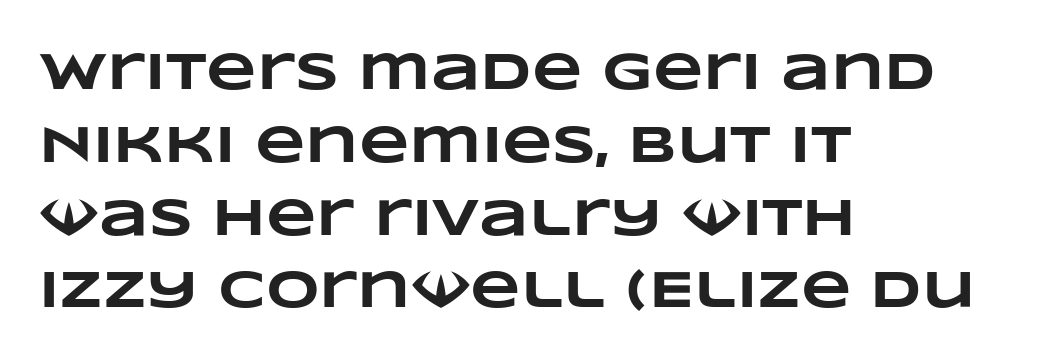
These lines stack with their left ends in a neat column. The horizontal fit of the characters is conventional and even. The passage shown stacks its lines at a standard gap. Does the weight exceed regular? Yes, all the way to bold. Rule under the text: the space is simply empty.
